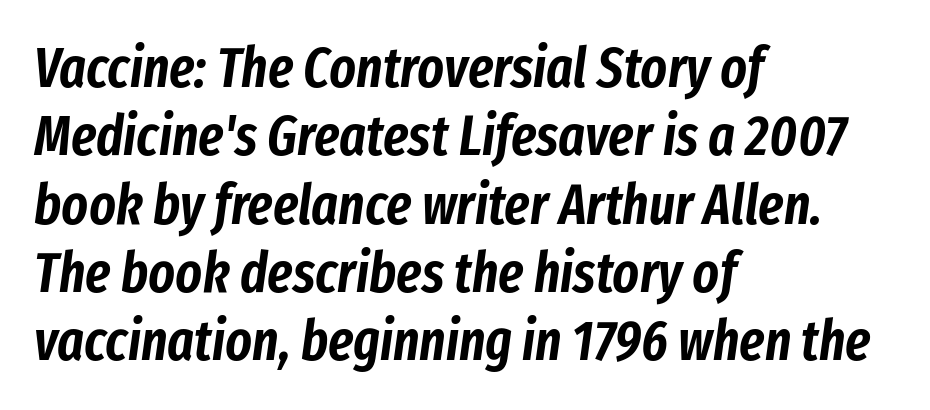
Q: Is the text italic (slanted)? A: Yes, it leans right by about 8 degrees.
Q: Is the text underlined? A: No.
Q: How is the paragraph aligned? A: Left-aligned.
Q: Is the spacing between letters normal or unusually wide? A: Normal.
Q: Width (condensed, normal, or wide)? A: Condensed.
Q: Stroke contrast? A: Low.
Q: x-height? A: Medium.
Q: Monospaced? A: No.
